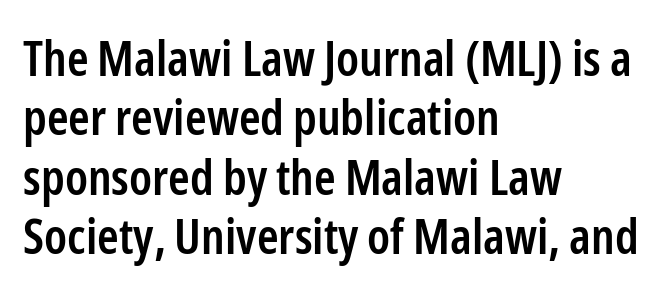
Q: Is the text bold? A: Semi-bold.
Q: Is the text italic (slanted)? A: No, it is upright.
Q: Is the typeface a serif or a sans-serif typeface? A: Sans-serif.
Q: Is the text underlined? A: No.
Q: How is the paragraph aligned? A: Left-aligned.
Q: Is the spacing between letters normal or unusually wide? A: Normal.
Q: Width (condensed, normal, or wide)? A: Condensed.
Q: Stroke contrast? A: Low.
Q: x-height? A: Medium.
Q: Monospaced? A: No.
